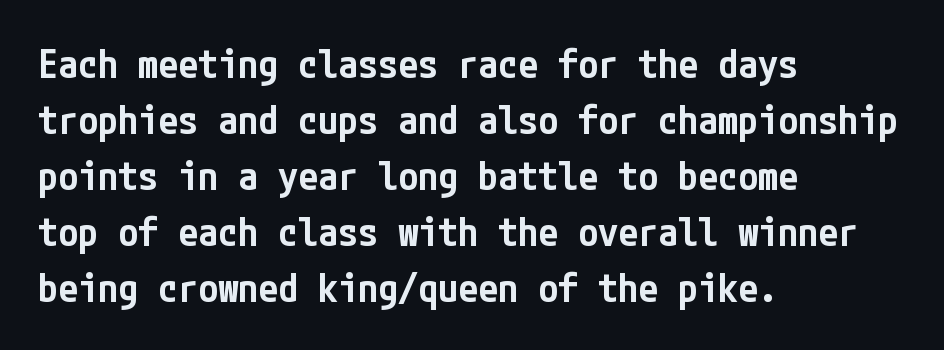
Reading down the column, the eye jumps a familiar distance to each next line. Nobody drew a line under any word here. Tracking value appears to be zero — textbook default spacing. Casual observation: everything's shoved over to the left.
